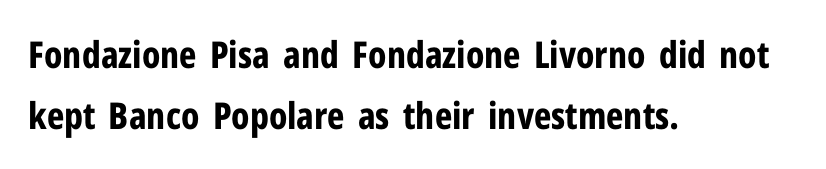
No word sits above an underline. Is there much room between lines? A standard amount, neither cramped nor airy. All the whitespace from short lines collects on the right. The characters look thick and weighty, a clear bold. Unlike a traditional serif, this face leaves its strokes unadorned.
